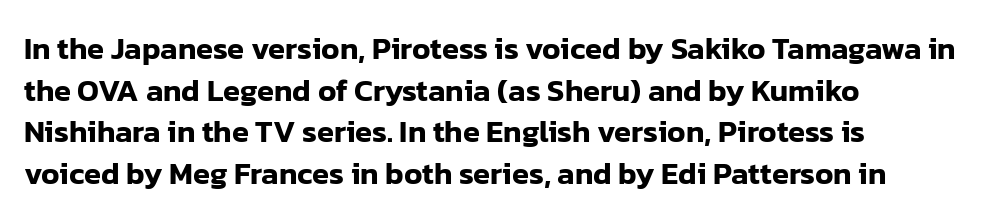
The image shows 31 px sans-serif type, upright; set left-aligned, normal line spacing (1.34x), normal letter spacing, not underlined; low stroke contrast and a medium x-height.
